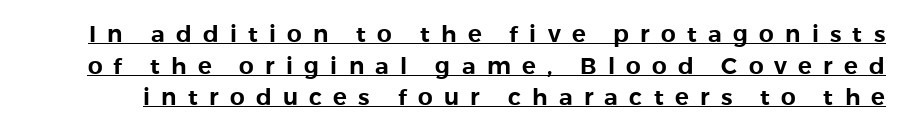
Loose tracking; the words dissolve into strings of separated letters. The rendered words wear a rule along their underside. Characters remain perfectly vertical along every line. Vertical spacing — default.
